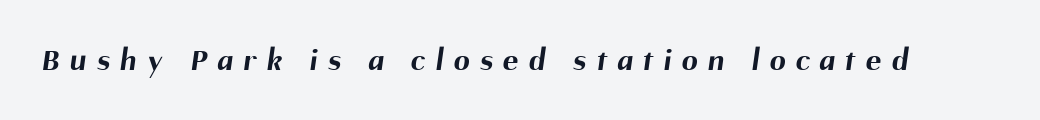
A dark, heavy texture on the line: the type is bold. Just letters on the line, the space beneath them empty. Examine the stroke ends and you'll find no serifs. Proportional: the letters do not fall into vertical columns. Characters follow at a spacing far wider than the type designer built in.
